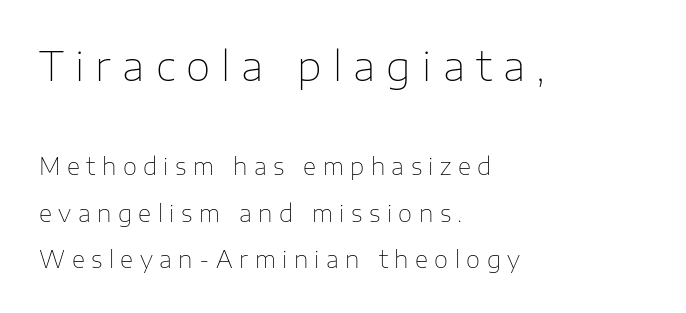
{"serif": "no", "italic": "no", "bold": "no", "weight": "thin", "width": "normal", "stroke_contrast": "low", "x_height": "medium", "monospaced": "no", "underline": "no", "align": "left", "line_spacing": "loose", "line_spacing_ratio": 2.01, "letter_spacing": "wide", "letter_spacing_em": 0.28, "larger_block": "first", "size_ratio": 1.74, "glyph_px": 40}
